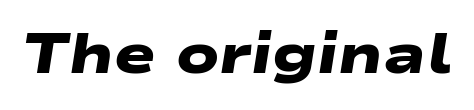
{"serif": "no", "bold": "yes", "weight": "heavy", "width": "wide", "stroke_contrast": "low", "x_height": "medium", "monospaced": "no", "underline": "no", "letter_spacing": "normal", "letter_spacing_em": 0.0, "glyph_px": 55}
